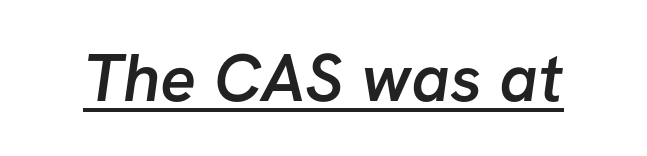
{"serif": "no", "bold": "semi", "weight": "semibold", "width": "normal", "stroke_contrast": "low", "x_height": "medium", "monospaced": "no", "underline": "yes", "letter_spacing": "normal", "letter_spacing_em": 0.0, "glyph_px": 67}
